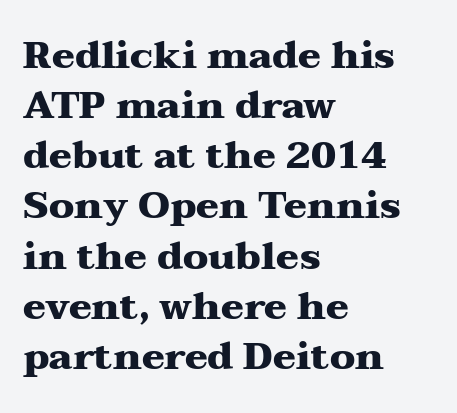
Q: Is the text bold? A: Yes.
Q: Is the text italic (slanted)? A: No, it is upright.
Q: Is the typeface a serif or a sans-serif typeface? A: Serif.
Q: Is the text underlined? A: No.
Q: How is the paragraph aligned? A: Left-aligned.
Q: Is the spacing between letters normal or unusually wide? A: Normal.
Q: Is the spacing between lines tight, normal or loose? A: Normal.
Q: Width (condensed, normal, or wide)? A: Wide.
Q: Stroke contrast? A: Medium.
Q: x-height? A: Medium.
Q: Monospaced? A: No.
